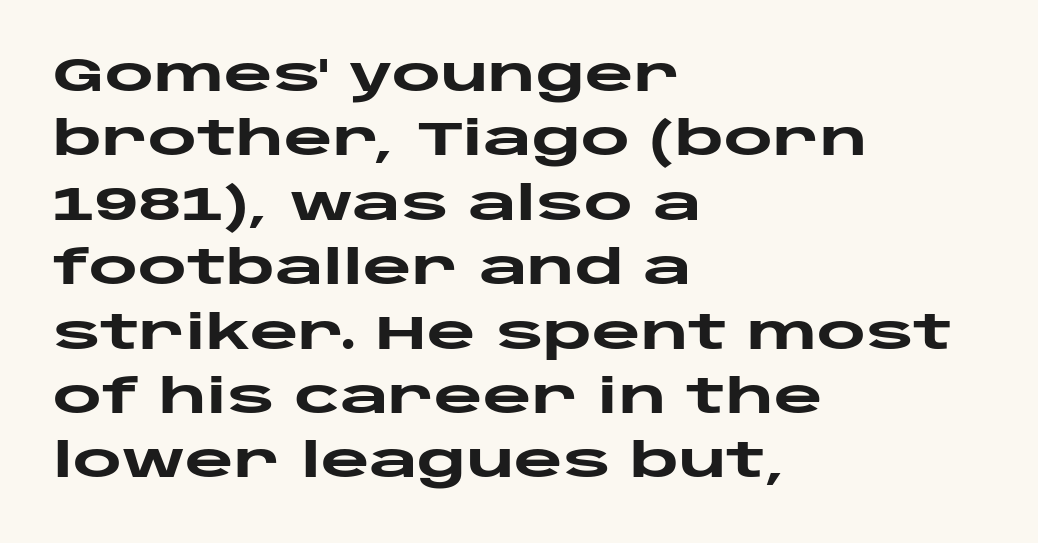
The image shows 47 px heavy, wide sans-serif type, upright; set left-aligned, normal line spacing (1.37x), normal letter spacing, not underlined; low stroke contrast and a large x-height.
